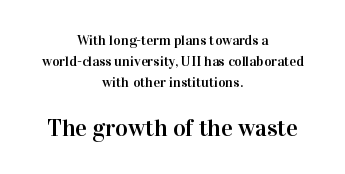
The image shows 24 px text type, upright; set centered, normal line spacing (1.49x), normal letter spacing, not underlined; the second (bottom) block is 1.71x larger.
